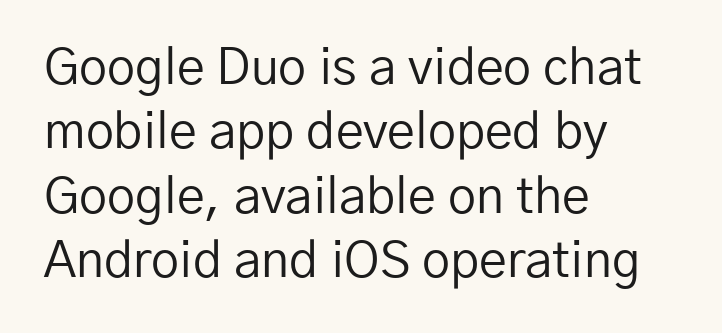
Q: Is the text bold? A: No.
Q: Is the text italic (slanted)? A: No, it is upright.
Q: Is the typeface a serif or a sans-serif typeface? A: Sans-serif.
Q: Is the text underlined? A: No.
Q: How is the paragraph aligned? A: Left-aligned.
Q: Is the spacing between letters normal or unusually wide? A: Normal.
Q: Is the spacing between lines tight, normal or loose? A: Normal.
Q: Width (condensed, normal, or wide)? A: Normal.
Q: Stroke contrast? A: Low.
Q: x-height? A: Medium.
Q: Monospaced? A: No.
